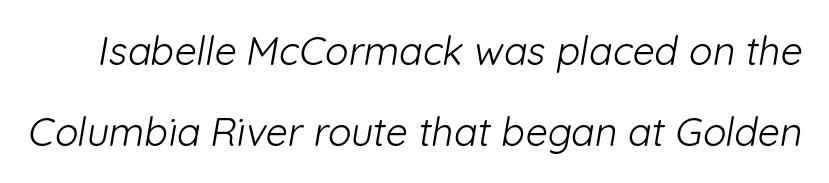
Q: Is the text bold? A: No.
Q: Is the typeface a serif or a sans-serif typeface? A: Sans-serif.
Q: Is the text underlined? A: No.
Q: Is the spacing between letters normal or unusually wide? A: Normal.
Q: Is the spacing between lines tight, normal or loose? A: Loose.
Q: Width (condensed, normal, or wide)? A: Normal.
Q: Stroke contrast? A: Low.
Q: x-height? A: Medium.
Q: Monospaced? A: No.
